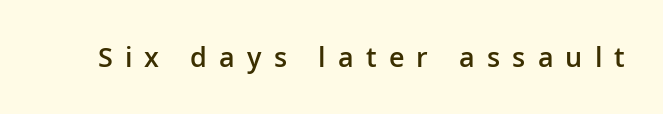
{"italic": "no", "bold": "semi", "underline": "no", "letter_spacing": "wide", "letter_spacing_em": 0.45, "glyph_px": 27}
